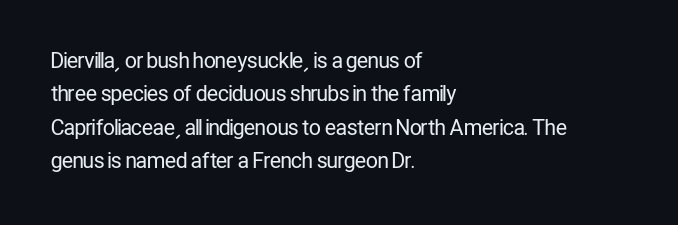
Q: Is the text bold? A: No.
Q: Is the text italic (slanted)? A: No, it is upright.
Q: Is the text underlined? A: No.
Q: How is the paragraph aligned? A: Left-aligned.
Q: Is the spacing between letters normal or unusually wide? A: Normal.
Q: Is the spacing between lines tight, normal or loose? A: Normal.
